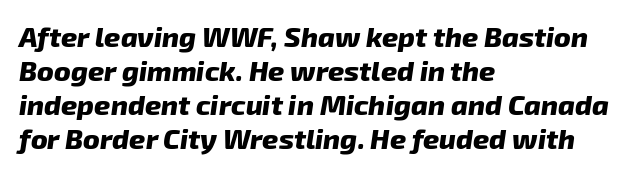
Only glyphs here, with clear space below each row. This sample has the flowing, uneven cadence of proportional lettering. Is the block centered? No — it sits flush against the left margin. The axis of the letterforms is tilted away from vertical.
